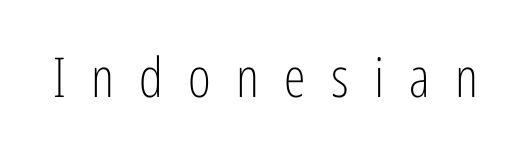
Q: Is the text bold? A: No.
Q: Is the text italic (slanted)? A: No, it is upright.
Q: Is the typeface a serif or a sans-serif typeface? A: Sans-serif.
Q: Is the text underlined? A: No.
Q: Is the spacing between letters normal or unusually wide? A: Unusually wide.
Q: Width (condensed, normal, or wide)? A: Condensed.
Q: Stroke contrast? A: Low.
Q: x-height? A: Medium.
Q: Monospaced? A: No.
